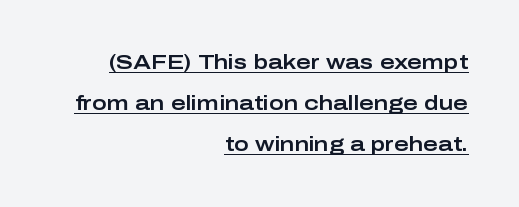
The image shows 20 px text type, upright; set right-aligned, loose line spacing (2.05x), normal letter spacing, underlined.
